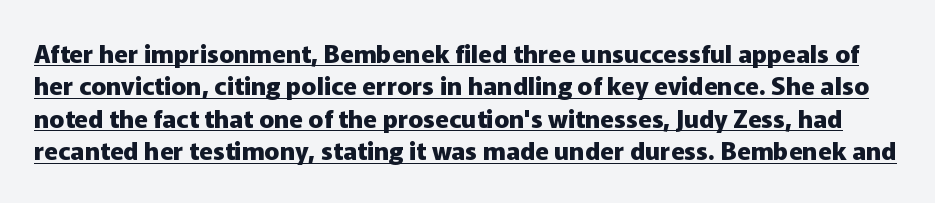
A roman cut, with each character standing at attention. The typesetter has applied underlining to the passage shown. The line-height multiplier appears to be the usual default. The letters are bold, with thick, heavy strokes. Compared with typical body copy, the letter spacing here is the same.
